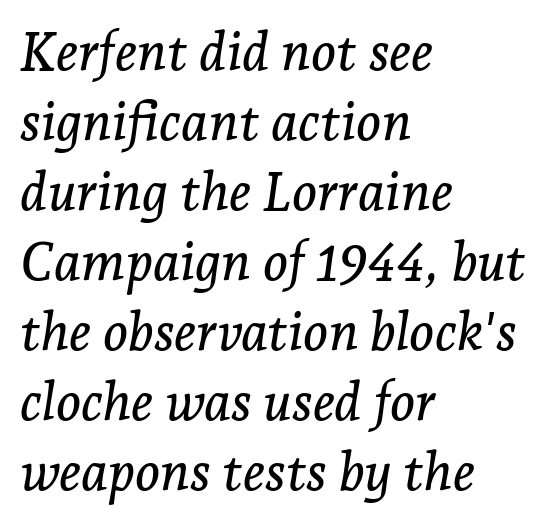
An italicized treatment has been applied to the whole sample. Unlike a clean sans, this face finishes its strokes with serifs. In terms of leading, this rendering sits right in the middle. Every row of glyphs begins at an identical x-position on the left. Quick note: underline off.
